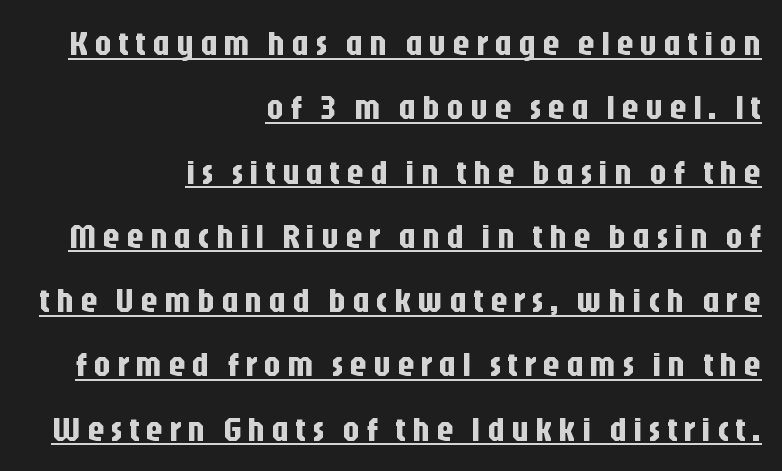
Alignment: flush right. Somebody hit Ctrl+U on this one — the words are underlined. Quick note: not italic, upright. Are there feet on the stems? There aren't — it's a sans.
